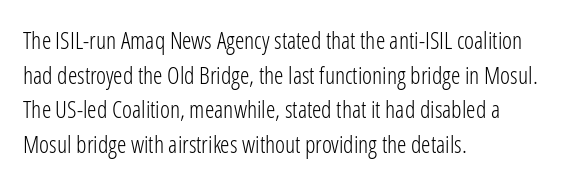
Q: Is the text bold? A: No.
Q: Is the text italic (slanted)? A: No, it is upright.
Q: Is the text underlined? A: No.
Q: How is the paragraph aligned? A: Left-aligned.
Q: Is the spacing between letters normal or unusually wide? A: Normal.
Q: Is the spacing between lines tight, normal or loose? A: Normal.
